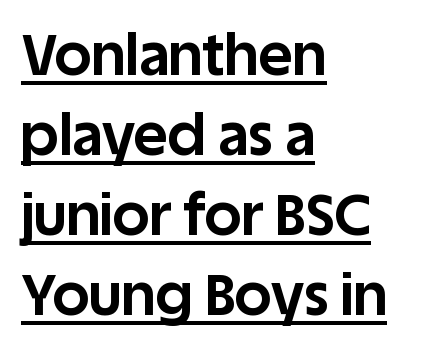
Q: Is the text bold? A: Yes.
Q: Is the text italic (slanted)? A: No, it is upright.
Q: Is the typeface a serif or a sans-serif typeface? A: Sans-serif.
Q: Is the text underlined? A: Yes.
Q: How is the paragraph aligned? A: Left-aligned.
Q: Is the spacing between letters normal or unusually wide? A: Normal.
Q: Is the spacing between lines tight, normal or loose? A: Normal.
Q: Width (condensed, normal, or wide)? A: Normal.
Q: Stroke contrast? A: Low.
Q: x-height? A: Large.
Q: Monospaced? A: No.
